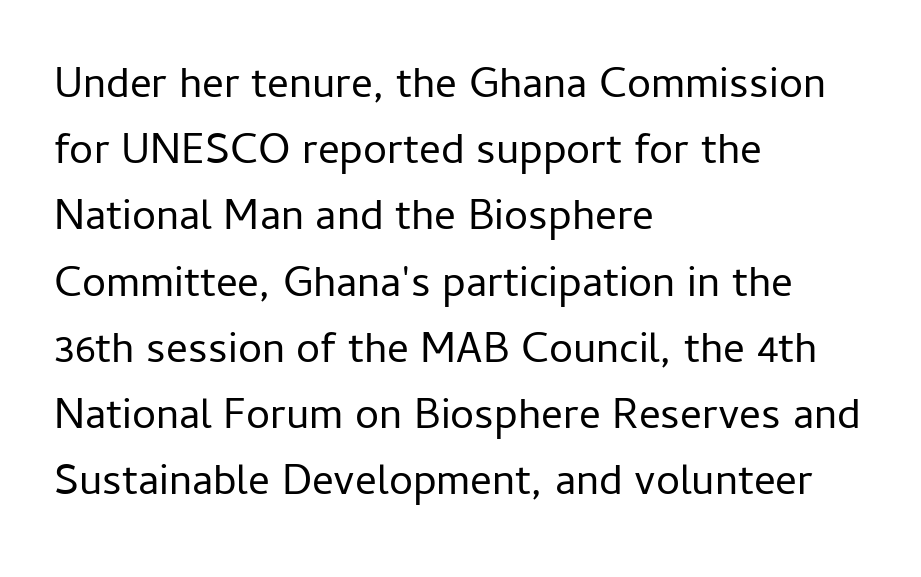
Varying glyph widths throughout — classic text-font behaviour. Short and long lines alike share a common starting point at left. Nope, not italic — everything's standing straight. Serifs: no, the terminals of the letterforms are clean. Vertically, the passage feels balanced, rows spaced as you'd expect. The area under the type is left untouched.
